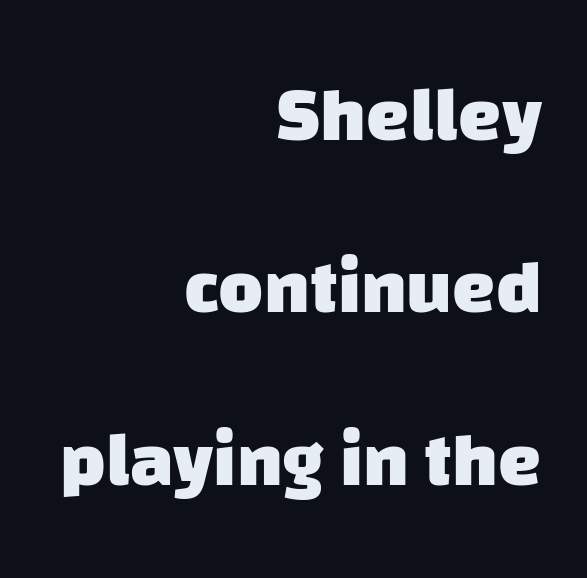
The rendering uses a bold face; every stroke is thick and dark. The setting favours the right margin, as signatures and pull-quotes sometimes do. Reading down the column, the eye jumps a long way to each next line. Caption: standard tracking, unaltered.
